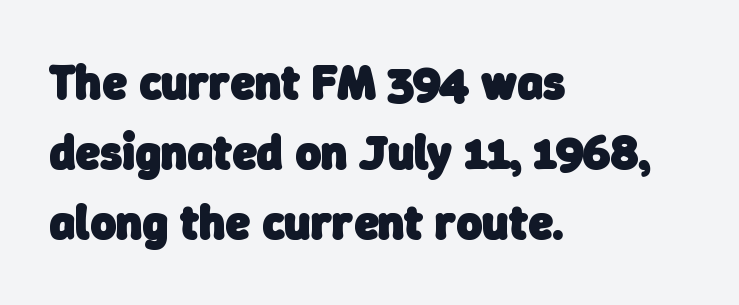
{"serif": "no", "bold": "yes", "weight": "heavy", "width": "normal", "stroke_contrast": "low", "x_height": "medium", "monospaced": "no", "underline": "no", "align": "left", "line_spacing": "normal", "line_spacing_ratio": 1.43, "letter_spacing": "normal", "letter_spacing_em": 0.0, "glyph_px": 49}
